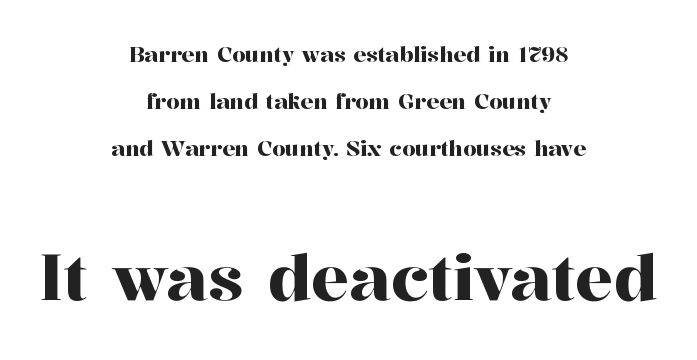
Q: Is the text italic (slanted)? A: No, it is upright.
Q: Is the typeface a serif or a sans-serif typeface? A: Serif.
Q: Is the text underlined? A: No.
Q: How is the paragraph aligned? A: Centered.
Q: Is the spacing between letters normal or unusually wide? A: Normal.
Q: Is the spacing between lines tight, normal or loose? A: Loose.
Q: Which block of text is set in a larger size, the first (top) or the second (bottom)? A: The second (bottom) one.
Q: Width (condensed, normal, or wide)? A: Normal.
Q: Stroke contrast? A: High.
Q: x-height? A: Medium.
Q: Monospaced? A: No.
